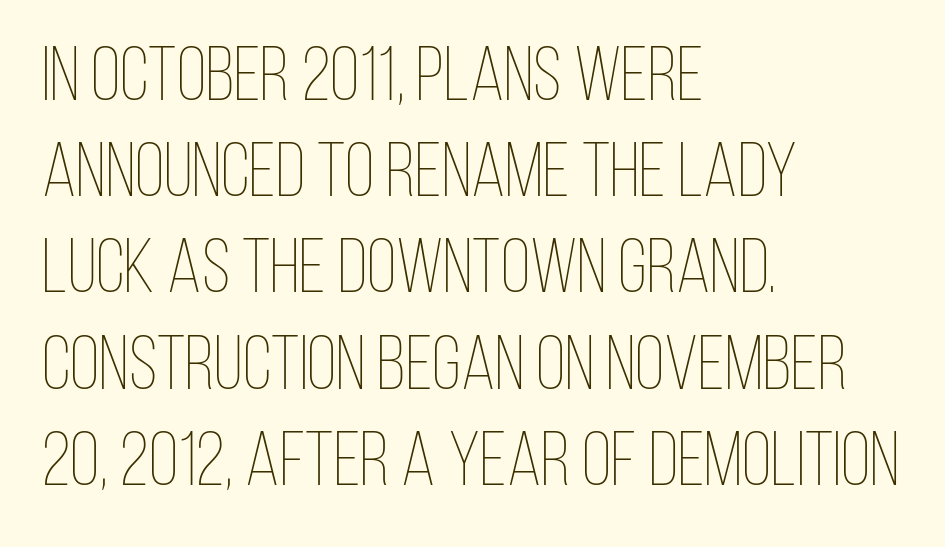
Q: Is the text bold? A: No.
Q: Is the text italic (slanted)? A: No, it is upright.
Q: Is the text underlined? A: No.
Q: How is the paragraph aligned? A: Left-aligned.
Q: Is the spacing between letters normal or unusually wide? A: Normal.
Q: Is the spacing between lines tight, normal or loose? A: Normal.
Q: Width (condensed, normal, or wide)? A: Condensed.
Q: Stroke contrast? A: Low.
Q: x-height? A: Large.
Q: Monospaced? A: No.
